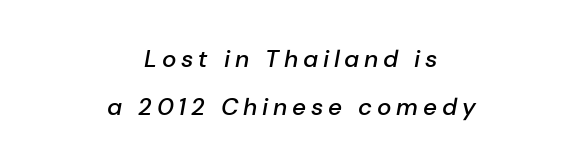
Q: Is the text bold? A: Semi-bold.
Q: Is the text italic (slanted)? A: Yes, it leans right by about 10 degrees.
Q: Is the text underlined? A: No.
Q: How is the paragraph aligned? A: Centered.
Q: Is the spacing between letters normal or unusually wide? A: Unusually wide.
Q: Is the spacing between lines tight, normal or loose? A: Loose.
